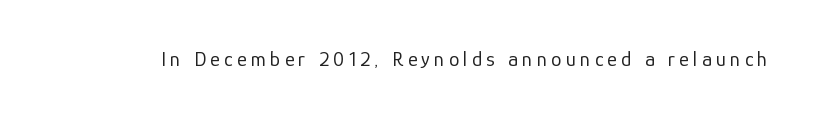
Italic? Not at all — the glyphs are vertical. The zone under the glyphs is completely vacant. Letter spacing: wide. Nothing heavy about these letters — not bold at all.
